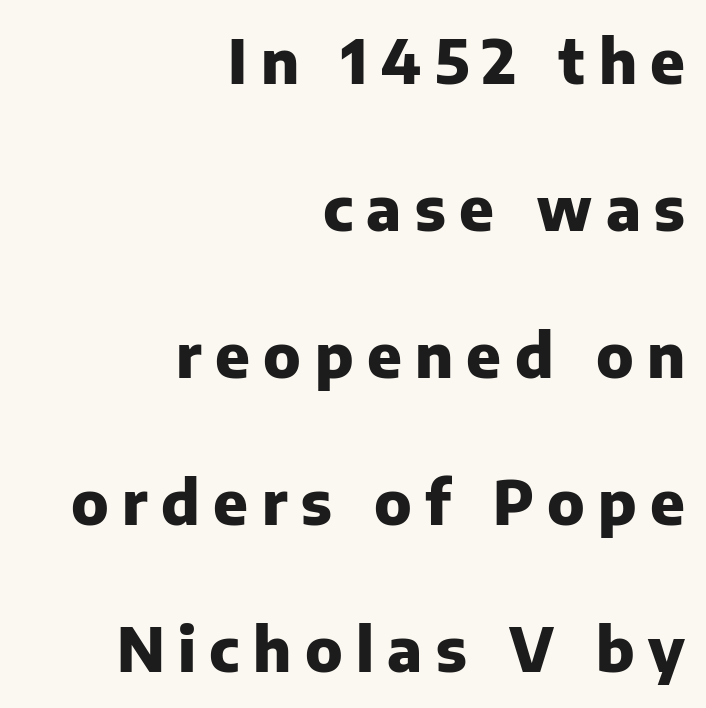
The image shows 61 px heavy sans-serif type, upright; set right-aligned, loose line spacing (2.41x), unusually wide letter spacing (+0.22 em), not underlined; low stroke contrast and a medium x-height.
